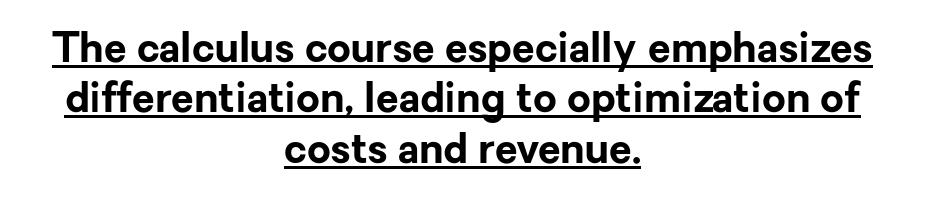
Font category for this specimen: sans-serif. The lettering stays uniformly vertical, giving the passage a roman look. Notice how the passage keeps no hard edge, just a central spine. This is heavy type, rendered in bold. Is there an underline? Yes — a line sits under the letters. Here the designer chose a conventional face with non-uniform glyph widths.
